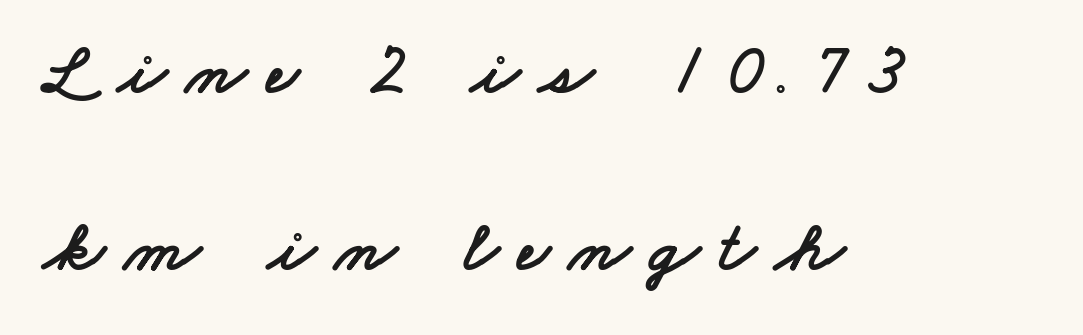
Does the type have serifs? No, each stem ends abruptly. The space directly below the letters is spotless. Honestly, the letter spacing is so wide it's the main thing you notice. Vertical spacing — loose.
